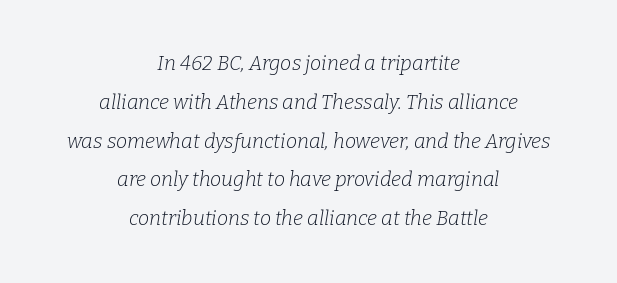
{"italic": "yes", "lean": "right", "slant_degrees": 9, "bold": "no", "underline": "no", "align": "center", "line_spacing": "loose", "line_spacing_ratio": 1.94, "letter_spacing": "normal", "letter_spacing_em": 0.0, "glyph_px": 20}
